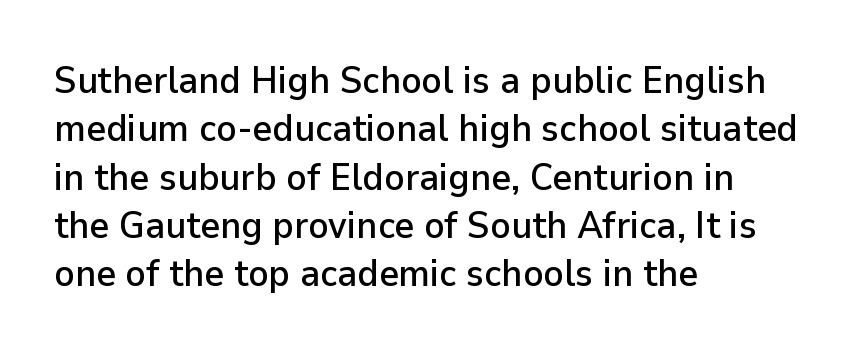
Q: Is the text italic (slanted)? A: No, it is upright.
Q: Is the typeface a serif or a sans-serif typeface? A: Sans-serif.
Q: Is the text underlined? A: No.
Q: How is the paragraph aligned? A: Left-aligned.
Q: Is the spacing between letters normal or unusually wide? A: Normal.
Q: Is the spacing between lines tight, normal or loose? A: Normal.
Q: Width (condensed, normal, or wide)? A: Normal.
Q: Stroke contrast? A: Low.
Q: x-height? A: Medium.
Q: Monospaced? A: No.
